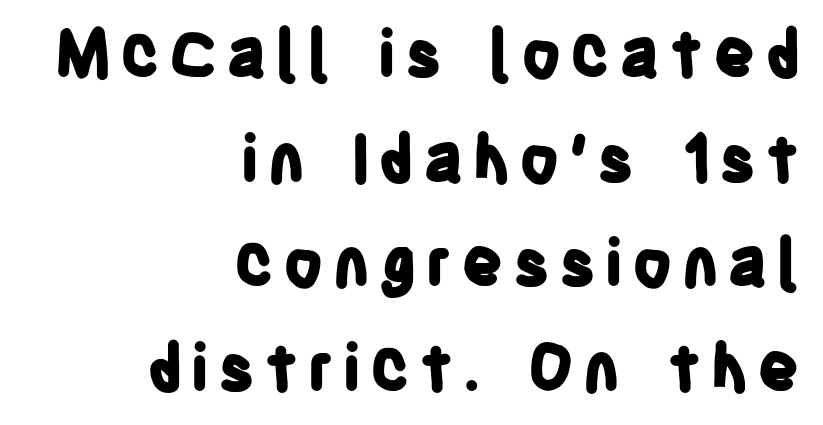
{"serif": "no", "italic": "no", "bold": "yes", "weight": "bold", "width": "condensed", "stroke_contrast": "low", "x_height": "large", "monospaced": "no", "underline": "no", "align": "right", "line_spacing": "normal", "line_spacing_ratio": 1.61, "glyph_px": 65}
